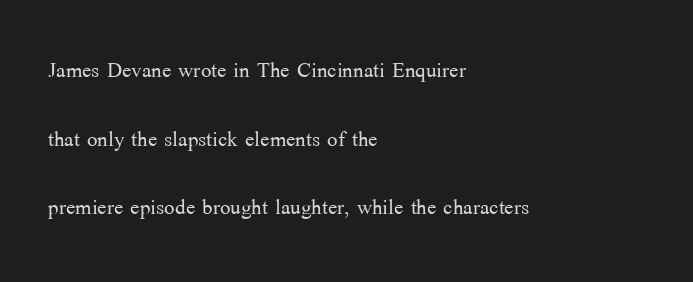
The face used here is proportionally spaced, like ordinary book or web type. The line-height multiplier appears high, well above default. Letters rest on an invisible, unmarked baseline. Summary of weight: not heavy and not bold.
